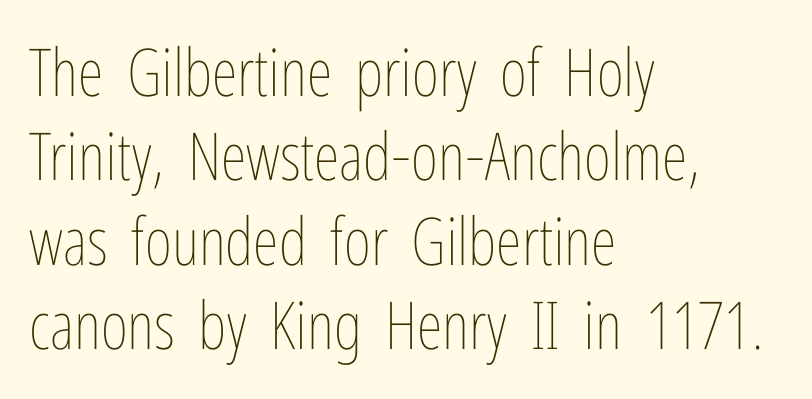
The setting favours the left margin, as ordinary paragraphs usually do. The characters are drawn with everyday or finer stroke widths. Note the varied advance widths — an 'i' is clearly narrower than an 'm'. Underline: absent. A typesetter would call this leading conventional body-copy spacing.
